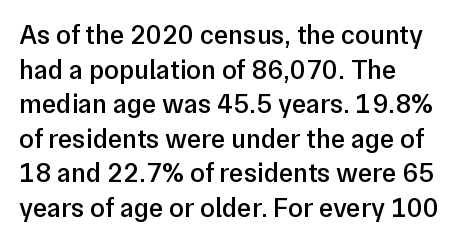
Q: Is the text bold? A: Semi-bold.
Q: Is the text italic (slanted)? A: No, it is upright.
Q: Is the text underlined? A: No.
Q: How is the paragraph aligned? A: Left-aligned.
Q: Is the spacing between letters normal or unusually wide? A: Normal.
Q: Is the spacing between lines tight, normal or loose? A: Normal.
